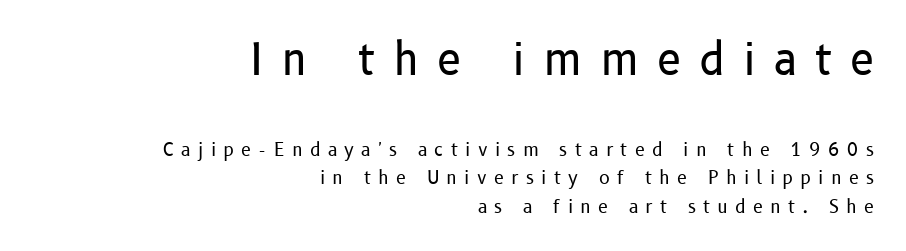
Q: Is the text bold? A: No.
Q: Is the text italic (slanted)? A: No, it is upright.
Q: Is the typeface a serif or a sans-serif typeface? A: Sans-serif.
Q: Is the text underlined? A: No.
Q: How is the paragraph aligned? A: Right-aligned.
Q: Is the spacing between letters normal or unusually wide? A: Unusually wide.
Q: Is the spacing between lines tight, normal or loose? A: Normal.
Q: Which block of text is set in a larger size, the first (top) or the second (bottom)? A: The first (top) one.
Q: Width (condensed, normal, or wide)? A: Normal.
Q: Stroke contrast? A: Low.
Q: x-height? A: Medium.
Q: Monospaced? A: No.
